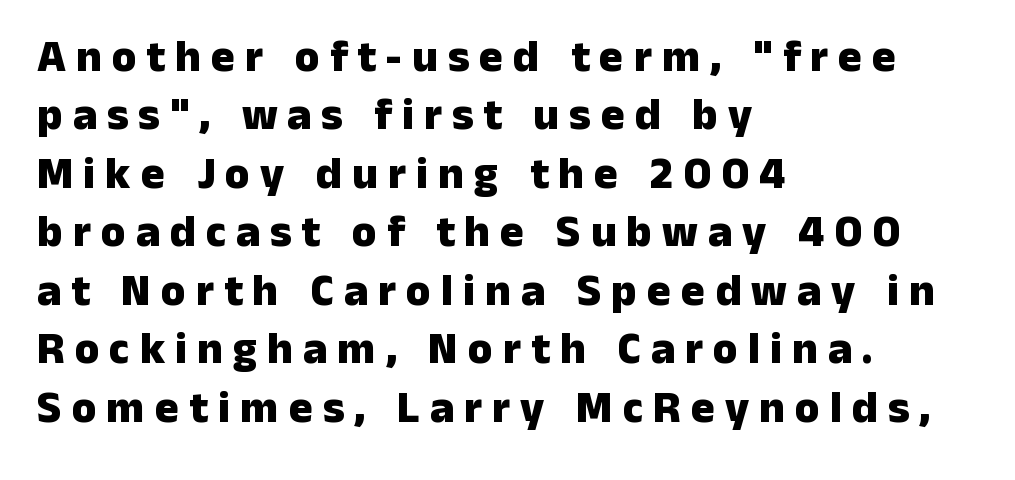
Strokes here are thick enough to call this a true bold. Posture: upright roman. The tracking jumps out immediately: characters are airy and widely separated. Beneath every word, the page is bare.
